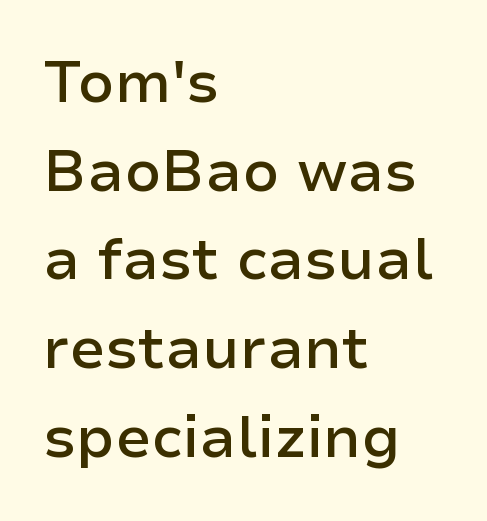
{"serif": "no", "italic": "no", "bold": "semi", "weight": "semibold", "width": "normal", "stroke_contrast": "low", "x_height": "medium", "monospaced": "no", "underline": "no", "align": "left", "line_spacing": "normal", "line_spacing_ratio": 1.53, "letter_spacing": "normal", "letter_spacing_em": 0.0, "glyph_px": 58}
